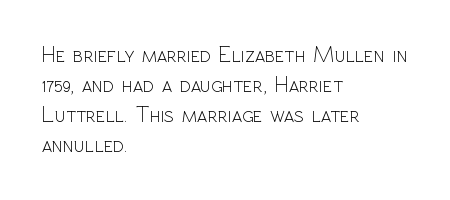
The image shows 22 px text type, upright; set left-aligned, normal line spacing (1.37x), normal letter spacing, not underlined.
